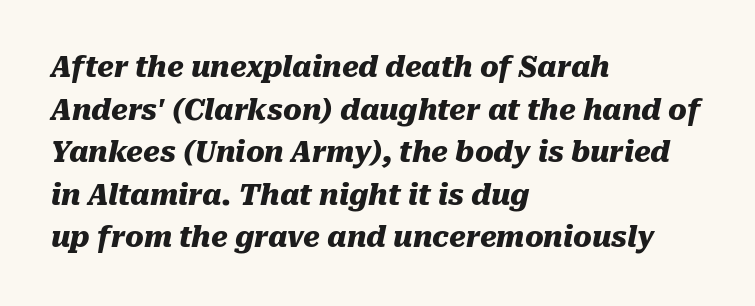
The strokes are fattened all the way to bold. Proportional: the letters do not fall into vertical columns. A typesetter would call this zero additional tracking. Would a proofreader flag this as italicized? Yes. A clean baseline with only descenders dipping below it. The space between consecutive lines is moderate.
